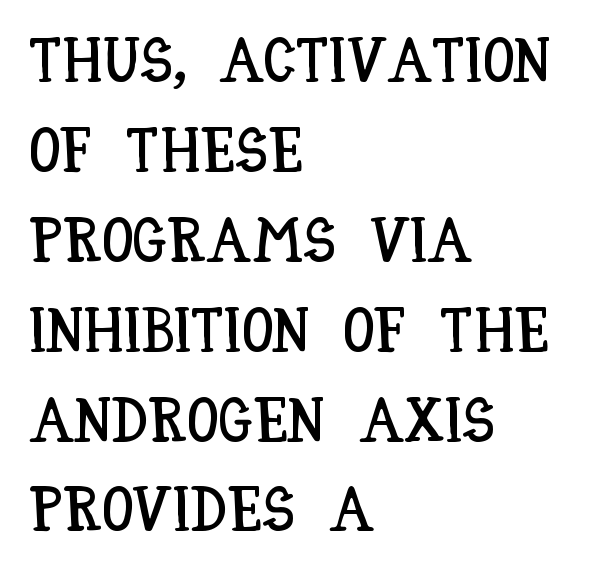
The image shows 62 px condensed type, upright; set left-aligned, normal line spacing (1.45x), normal letter spacing, not underlined; low stroke contrast and a large x-height.
